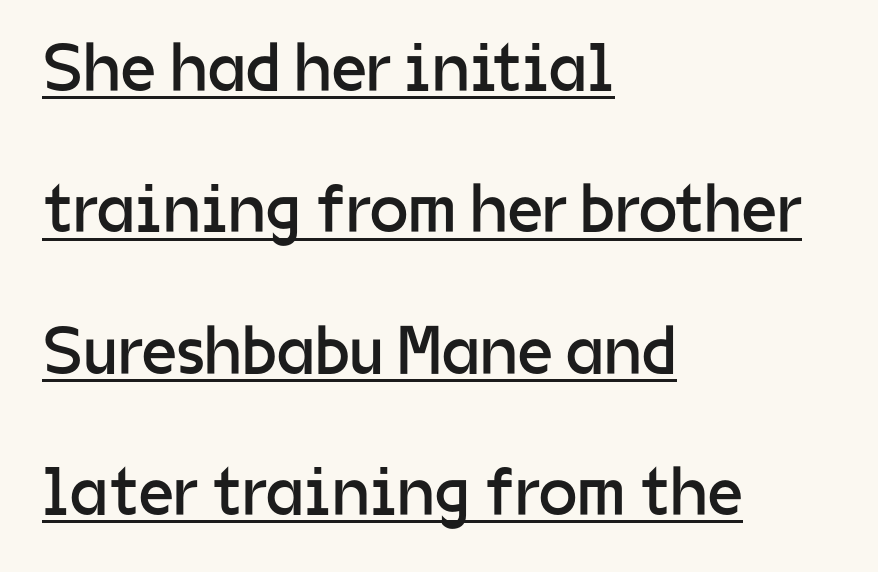
Notice how the stems are strictly vertical — no italics here. The specimen includes a rule beneath the text block's lines. To sum up the face: it is a sans, with no serifs. If you measured baseline to baseline, you'd find a long distance. Proportional: the letters do not fall into vertical columns. Layout note: lines flush left.
